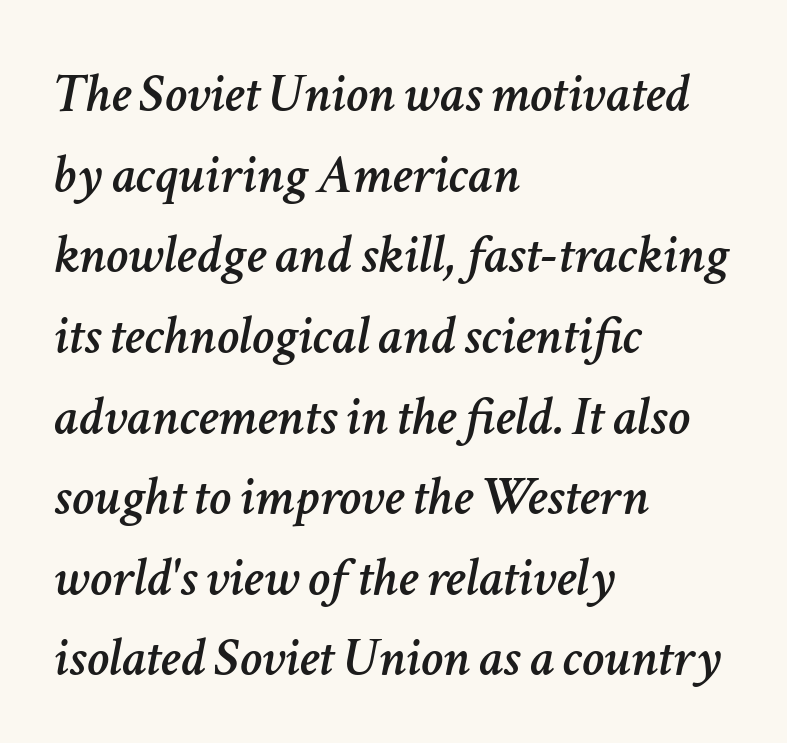
These lines stack with their left ends in a neat column. The space beneath each line is pristine and unruled. Slanted lettering throughout. A typesetter would call this proportional, since set widths differ per character.
